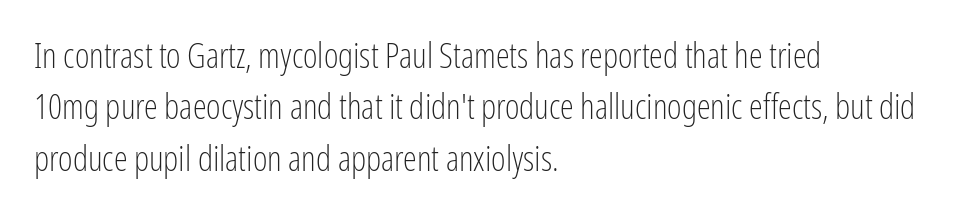
Q: Is the text bold? A: No.
Q: Is the text italic (slanted)? A: No, it is upright.
Q: Is the typeface a serif or a sans-serif typeface? A: Sans-serif.
Q: Is the text underlined? A: No.
Q: How is the paragraph aligned? A: Left-aligned.
Q: Is the spacing between letters normal or unusually wide? A: Normal.
Q: Is the spacing between lines tight, normal or loose? A: Normal.
Q: Width (condensed, normal, or wide)? A: Condensed.
Q: Stroke contrast? A: Low.
Q: x-height? A: Medium.
Q: Monospaced? A: No.
